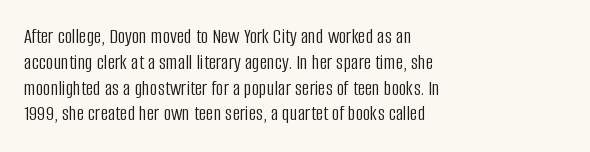
Q: Is the text bold? A: No.
Q: Is the text italic (slanted)? A: No, it is upright.
Q: Is the text underlined? A: No.
Q: How is the paragraph aligned? A: Left-aligned.
Q: Is the spacing between letters normal or unusually wide? A: Normal.
